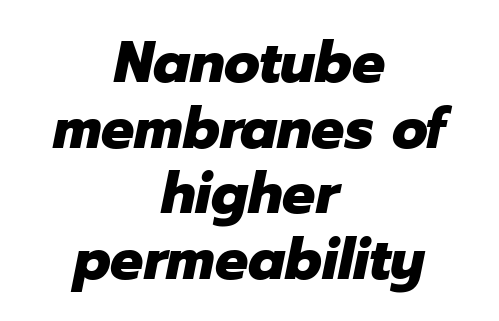
Slanted lettering throughout. The foot of each line stays bare and open. Default kerning and tracking; the words read as compact shapes. These words are printed bold, with thick strokes throughout.
